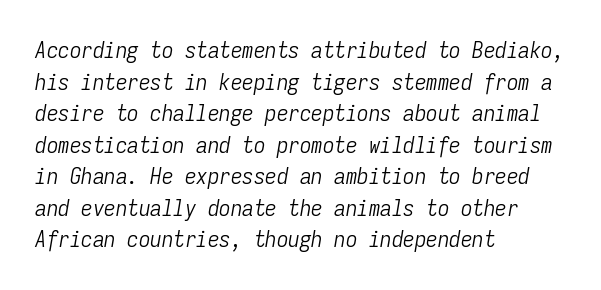
{"italic": "yes", "lean": "right", "slant_degrees": 9, "bold": "no", "underline": "no", "align": "left", "line_spacing": "normal", "line_spacing_ratio": 1.37, "letter_spacing": "normal", "letter_spacing_em": 0.0, "glyph_px": 23}
